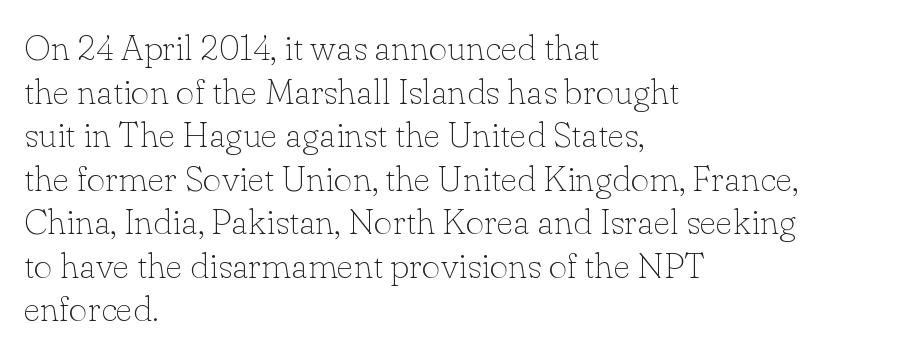
The image shows 36 px thin serif type, upright; set left-aligned, line spacing 1.21x, normal letter spacing, not underlined; low stroke contrast and a small x-height.
